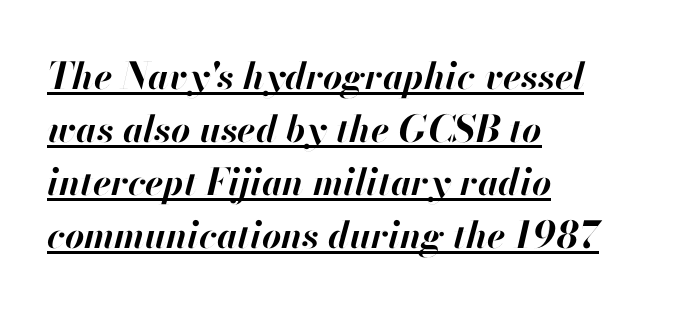
{"italic": "yes", "lean": "right", "slant_degrees": 13, "bold": "yes", "weight": "bold", "width": "normal", "stroke_contrast": "high", "x_height": "small", "monospaced": "no", "underline": "yes", "align": "left", "line_spacing": "normal", "line_spacing_ratio": 1.43, "letter_spacing": "normal", "letter_spacing_em": 0.0, "glyph_px": 37}
